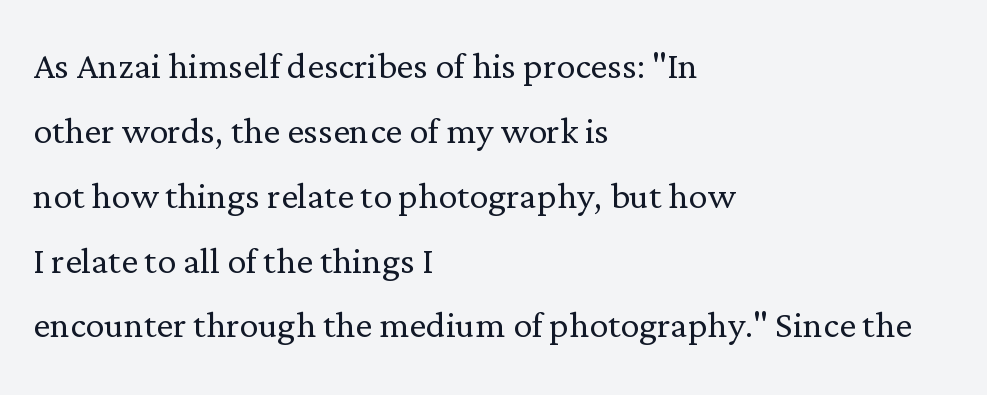
Q: Is the text bold? A: No.
Q: Is the text italic (slanted)? A: No, it is upright.
Q: Is the typeface a serif or a sans-serif typeface? A: Serif.
Q: Is the text underlined? A: No.
Q: How is the paragraph aligned? A: Left-aligned.
Q: Is the spacing between letters normal or unusually wide? A: Normal.
Q: Is the spacing between lines tight, normal or loose? A: Normal.
Q: Width (condensed, normal, or wide)? A: Normal.
Q: Stroke contrast? A: Low.
Q: x-height? A: Medium.
Q: Monospaced? A: No.
